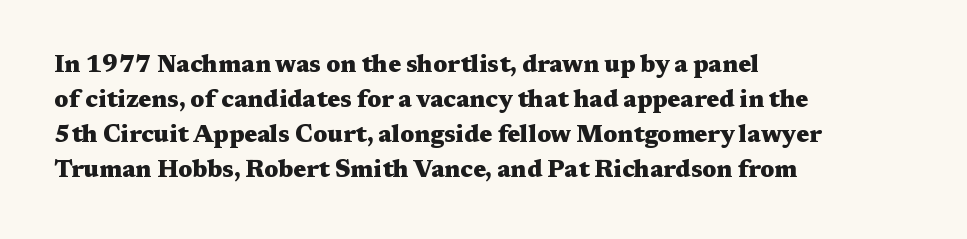
The image shows 24 px bold type, upright; set left-aligned, normal line spacing (1.46x), normal letter spacing, not underlined.
